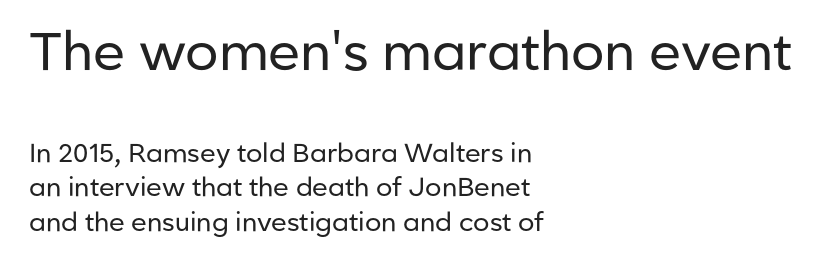
{"serif": "no", "italic": "no", "bold": "no", "weight": "regular", "width": "normal", "stroke_contrast": "low", "x_height": "medium", "monospaced": "no", "underline": "no", "align": "left", "line_spacing": "normal", "line_spacing_ratio": 1.33, "letter_spacing": "normal", "letter_spacing_em": 0.0, "larger_block": "first", "size_ratio": 2.04, "glyph_px": 53}
